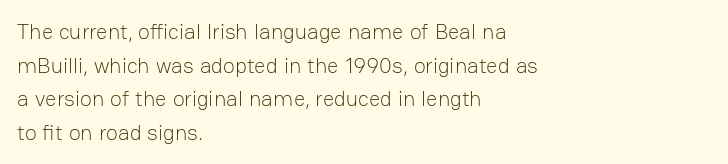
Q: Is the text bold? A: No.
Q: Is the text italic (slanted)? A: No, it is upright.
Q: Is the text underlined? A: No.
Q: How is the paragraph aligned? A: Left-aligned.
Q: Is the spacing between letters normal or unusually wide? A: Normal.
Q: Is the spacing between lines tight, normal or loose? A: Normal.
